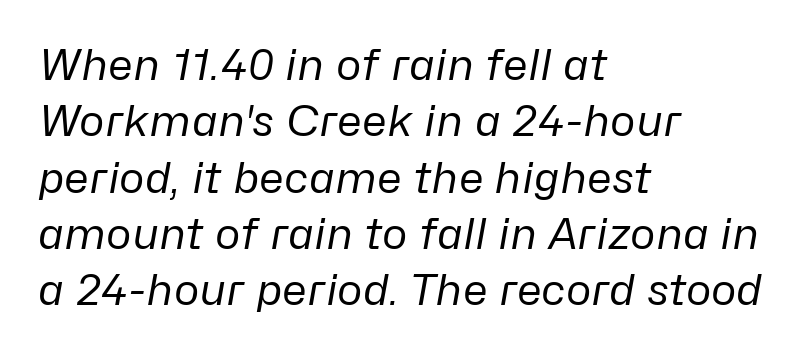
{"italic": "yes", "lean": "right", "slant_degrees": 10, "bold": "no", "weight": "regular", "width": "normal", "stroke_contrast": "low", "x_height": "medium", "monospaced": "no", "underline": "no", "align": "left", "line_spacing": "normal", "line_spacing_ratio": 1.31, "letter_spacing": "normal", "letter_spacing_em": 0.0, "glyph_px": 43}
